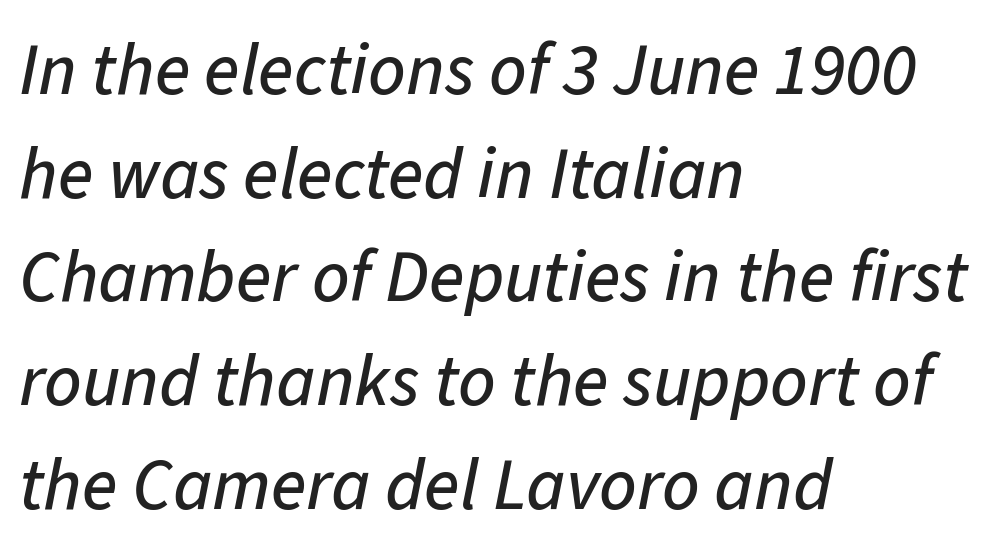
You could call the tracking neutral — neither tight nor loose. The space directly below the letters is spotless. Proportional: the letters do not fall into vertical columns. This sample is left-justified, so line endings fall wherever the words run out.
